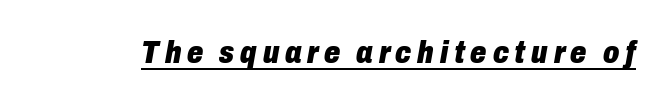
{"italic": "yes", "lean": "right", "slant_degrees": 10, "bold": "yes", "weight": "heavy", "width": "condensed", "stroke_contrast": "low", "x_height": "medium", "monospaced": "no", "underline": "yes", "glyph_px": 32}
